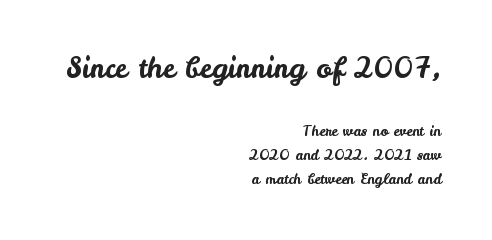
The rag falls on the left side of this text block. The baseline area is clear. What stands out about the letter spacing? Nothing — it is the standard amount. Character widths vary here, with narrow letters taking less room than wide ones.
